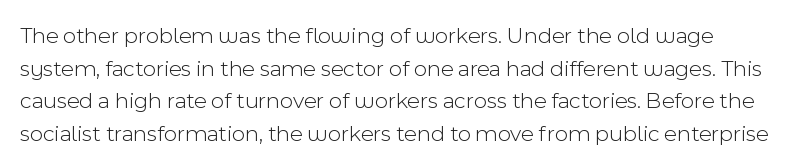
{"italic": "no", "bold": "no", "underline": "no", "line_spacing": "normal", "line_spacing_ratio": 1.42, "letter_spacing": "normal", "letter_spacing_em": 0.0, "glyph_px": 23}
